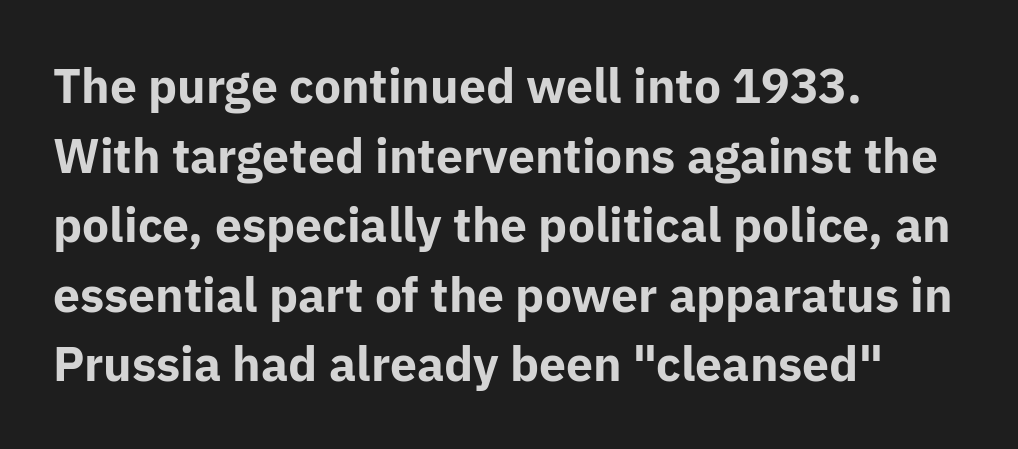
All the whitespace from short lines collects on the right. Is this a fixed-width face? No — the glyphs have proportional, varying widths. The designer left line spacing at the default. The glyphs are unaccompanied by any horizontal stroke below them. The passage shown is typeset with a sans-serif family. Each word holds together tightly as a unit, with standard inter-letter gaps.
